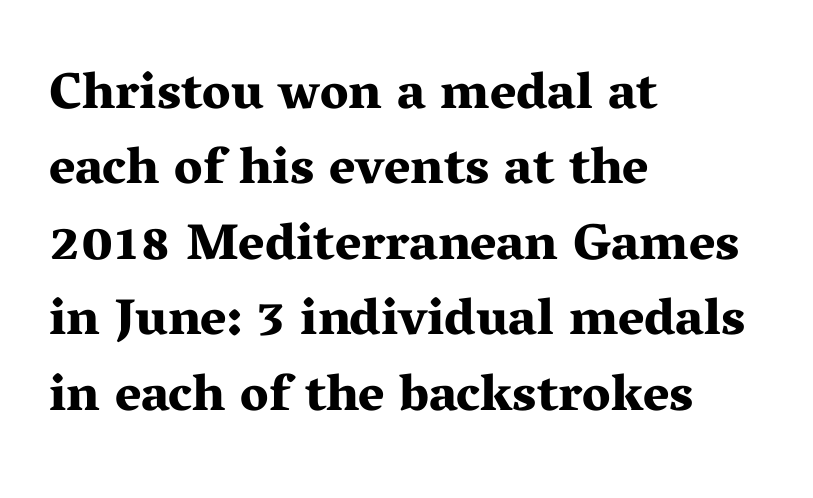
Q: Is the text bold? A: Yes.
Q: Is the text italic (slanted)? A: No, it is upright.
Q: Is the typeface a serif or a sans-serif typeface? A: Serif.
Q: Is the text underlined? A: No.
Q: How is the paragraph aligned? A: Left-aligned.
Q: Is the spacing between letters normal or unusually wide? A: Normal.
Q: Is the spacing between lines tight, normal or loose? A: Normal.
Q: Width (condensed, normal, or wide)? A: Wide.
Q: Stroke contrast? A: Medium.
Q: x-height? A: Medium.
Q: Monospaced? A: No.
